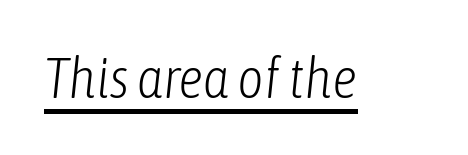
The image shows 57 px light, condensed type, italic (leaning right); set normal letter spacing, underlined; low stroke contrast and a medium x-height.
